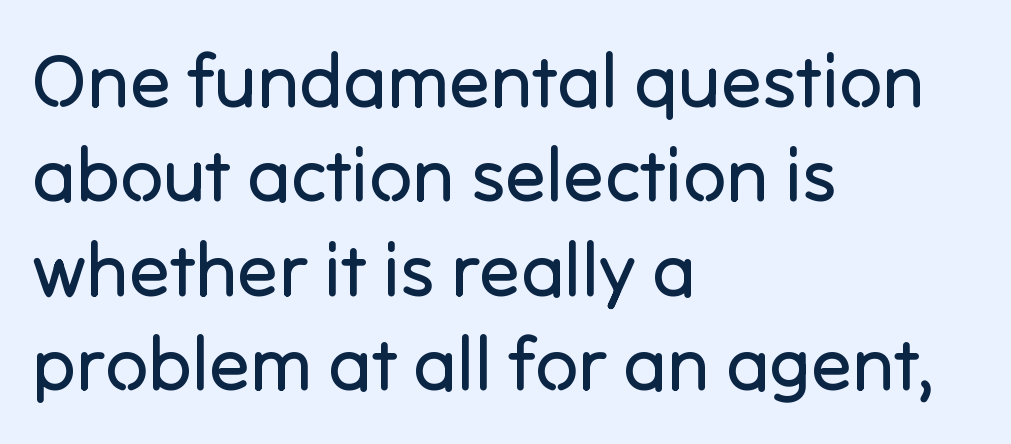
Q: Is the text bold? A: No.
Q: Is the text italic (slanted)? A: No, it is upright.
Q: Is the typeface a serif or a sans-serif typeface? A: Sans-serif.
Q: Is the text underlined? A: No.
Q: How is the paragraph aligned? A: Left-aligned.
Q: Is the spacing between letters normal or unusually wide? A: Normal.
Q: Is the spacing between lines tight, normal or loose? A: Normal.
Q: Width (condensed, normal, or wide)? A: Normal.
Q: Stroke contrast? A: Low.
Q: x-height? A: Medium.
Q: Monospaced? A: No.
